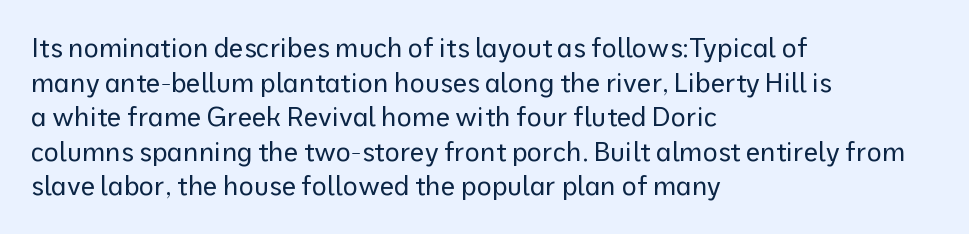
The image shows 26 px text type, upright; set left-aligned, normal line spacing (1.33x), normal letter spacing, not underlined.
